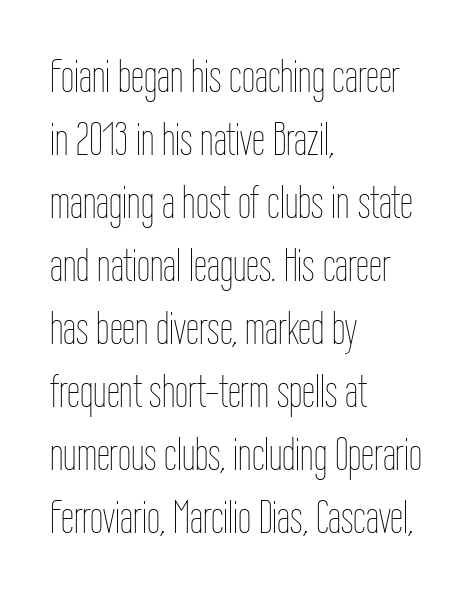
The image shows 47 px thin, condensed type, upright; set left-aligned, normal line spacing (1.34x), normal letter spacing, not underlined; low stroke contrast and a medium x-height.
